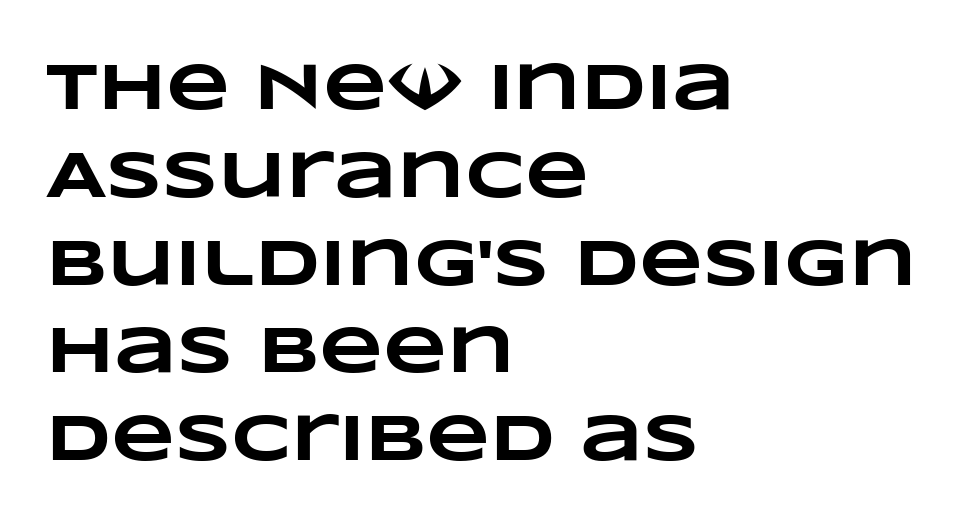
Spacing verdict: proportional, widths tailored to each character. The passage shown has conventional tracking throughout. Letters rest on an invisible, unmarked baseline. These lines are set flush left with a ragged right edge. Notice how thick the strokes are: this is what a full bold looks like. Regular leading.
